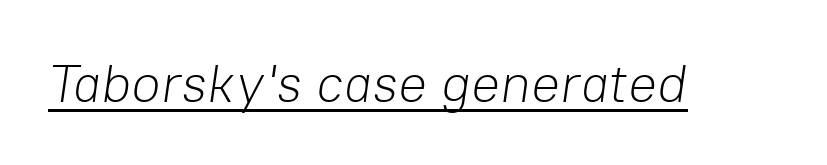
The image shows 54 px light type, italic (leaning right); set normal letter spacing, underlined; low stroke contrast and a medium x-height.
